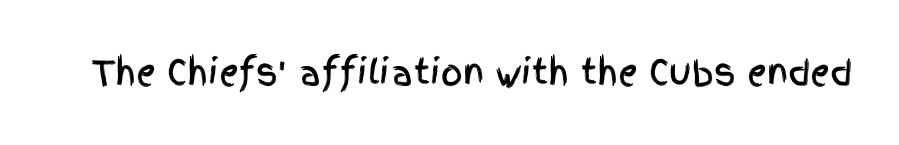
Q: Is the text italic (slanted)? A: No, it is upright.
Q: Is the typeface a serif or a sans-serif typeface? A: Sans-serif.
Q: Is the text underlined? A: No.
Q: Is the spacing between letters normal or unusually wide? A: Normal.
Q: Width (condensed, normal, or wide)? A: Condensed.
Q: x-height? A: Large.
Q: Monospaced? A: No.
